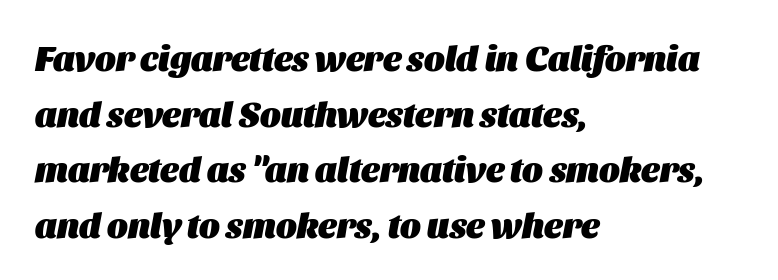
Check the space under the baseline: it is left empty. Compared with typical paragraphs, the rows here are spaced about the same. Tracking value appears to be zero — textbook default spacing. Stroke thickness is high; the sample reads as a true bold. Yep, that's italic — everything's leaning.
